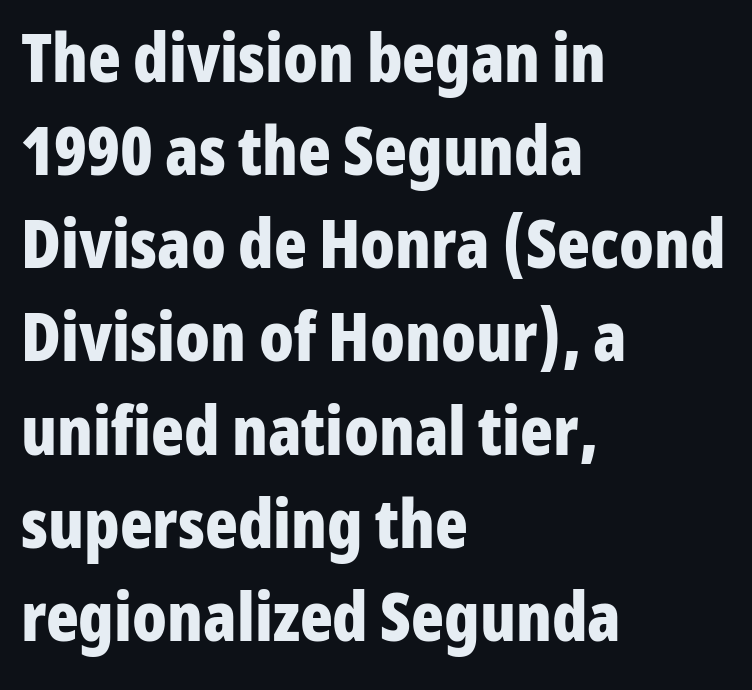
Quick note: interline space is typical. Nope, not italic — everything's standing straight. How are the letters spaced? Ordinarily, with no added tracking. Typeset ragged right — the left edge is the straight one. Think of a printed novel: that variable character pitch is what you see here.
